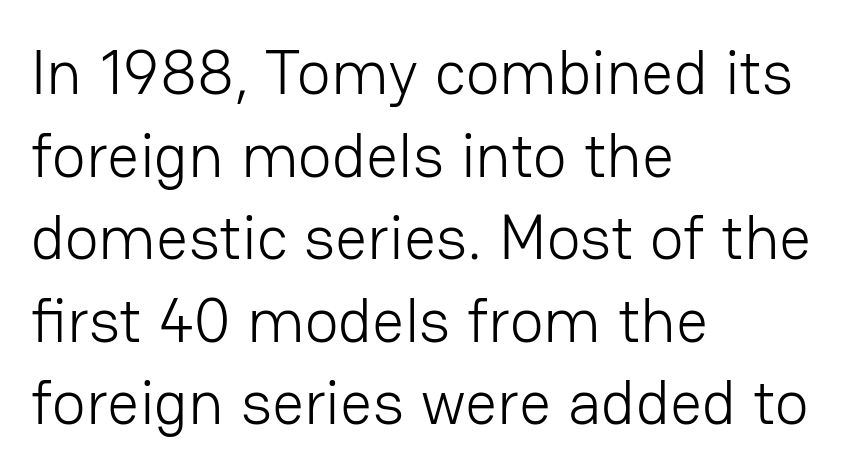
{"serif": "no", "italic": "no", "bold": "no", "weight": "light", "width": "normal", "stroke_contrast": "low", "x_height": "medium", "monospaced": "no", "underline": "no", "align": "left", "line_spacing": "normal", "line_spacing_ratio": 1.31, "letter_spacing": "normal", "letter_spacing_em": 0.0, "glyph_px": 63}
